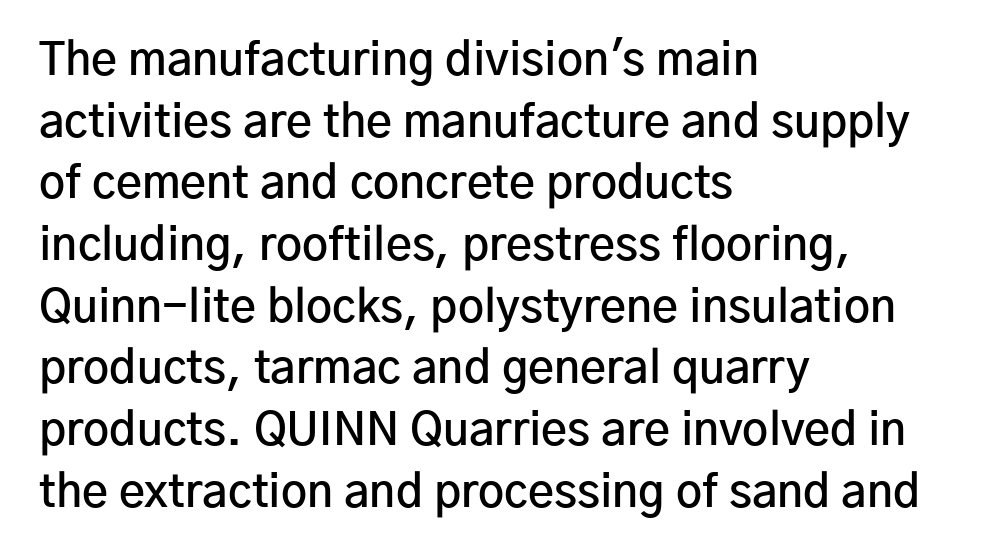
The image shows 45 px semibold sans-serif type, upright; set left-aligned, normal line spacing (1.37x), normal letter spacing, not underlined; low stroke contrast and a medium x-height.
